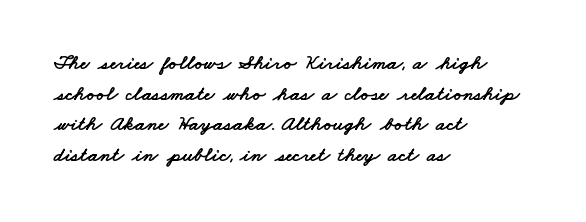
Q: Is the text underlined? A: No.
Q: How is the paragraph aligned? A: Left-aligned.
Q: Is the spacing between letters normal or unusually wide? A: Normal.
Q: Is the spacing between lines tight, normal or loose? A: Normal.
